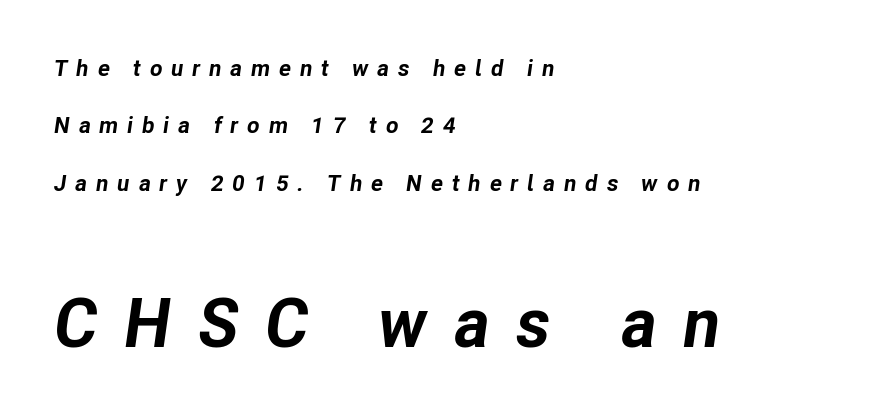
Q: Is the text bold? A: Yes.
Q: Is the text italic (slanted)? A: Yes, it leans right by about 8 degrees.
Q: Is the text underlined? A: No.
Q: How is the paragraph aligned? A: Left-aligned.
Q: Is the spacing between letters normal or unusually wide? A: Unusually wide.
Q: Is the spacing between lines tight, normal or loose? A: Loose.
Q: Which block of text is set in a larger size, the first (top) or the second (bottom)? A: The second (bottom) one.
Q: Width (condensed, normal, or wide)? A: Normal.
Q: Stroke contrast? A: Low.
Q: x-height? A: Medium.
Q: Monospaced? A: No.
